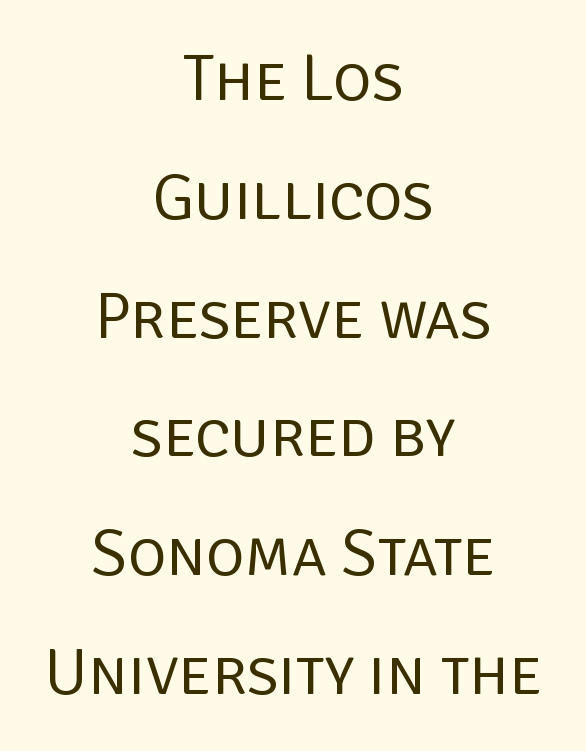
Vertical stems look standard width or narrower in stroke. It's the straight-up-and-down kind of type. Look at the bottom of the vertical strokes: they stop flat, with no serifs. Where is the straight margin? There isn't one; the lines are centered. The passage shown is typed in a proportional face where columns would drift.
